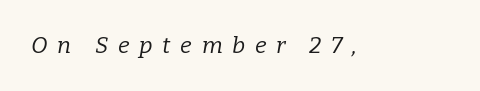
The passage shown has open, widely tracked lettering throughout. You can tell it's italic because the verticals aren't actually vertical. Just letters on the line, the space beneath them empty. Counters stay open thanks to moderate or lighter strokes.
